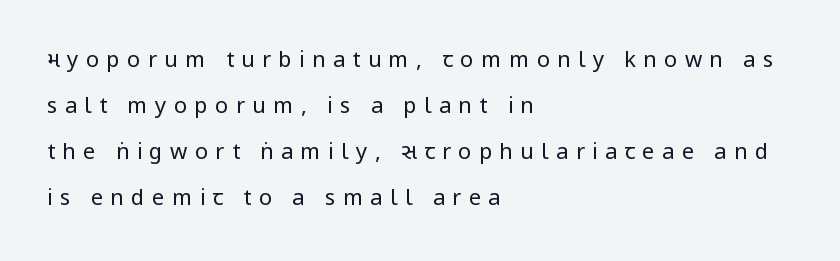
{"italic": "no", "bold": "no", "underline": "no", "align": "left", "line_spacing": "loose", "line_spacing_ratio": 2.09, "letter_spacing": "wide", "letter_spacing_em": 0.33, "glyph_px": 22}
